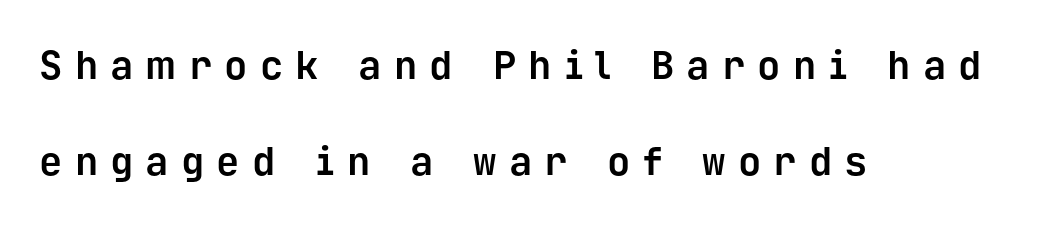
Nothing sits at the stroke ends, so this counts as sans-serif. The face used here is monospaced, like something from a code editor. Glance below the letters and you will spot only blank space. You can tell it's not italic because the verticals are truly vertical. Heft: maximum for text — a bold. Inter-character spacing is expanded well beyond the font's built-in metrics.
